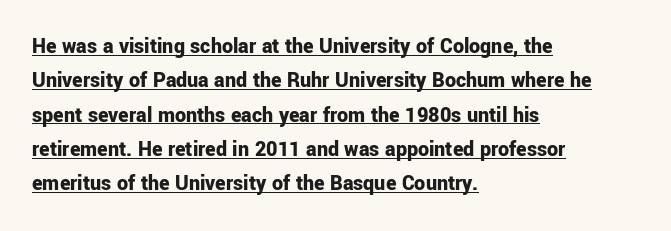
The image shows 22 px bold type, upright; set left-aligned, normal line spacing (1.56x), normal letter spacing, underlined.
